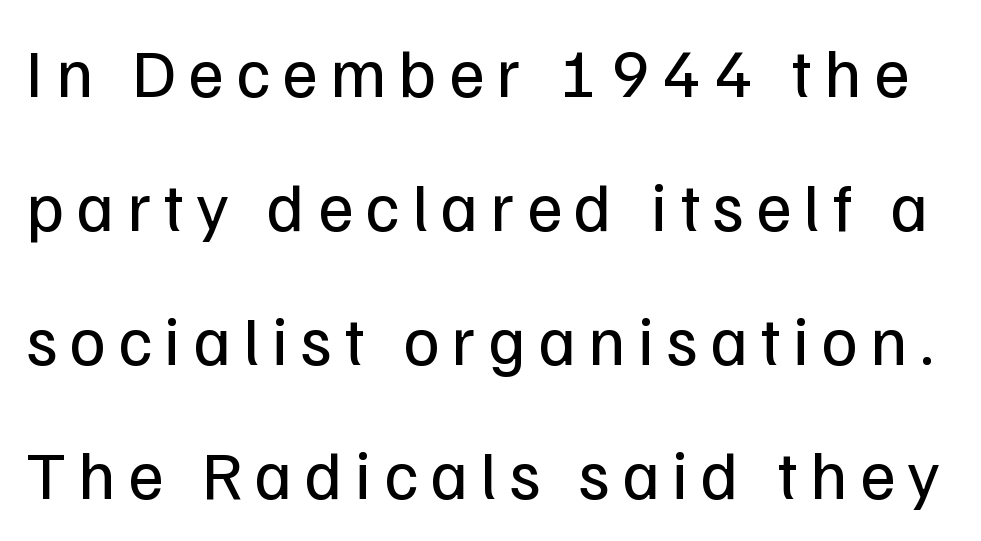
The image shows 69 px regular-weight sans-serif type, upright; set loose line spacing (1.94x), not underlined; low stroke contrast and a medium x-height.
